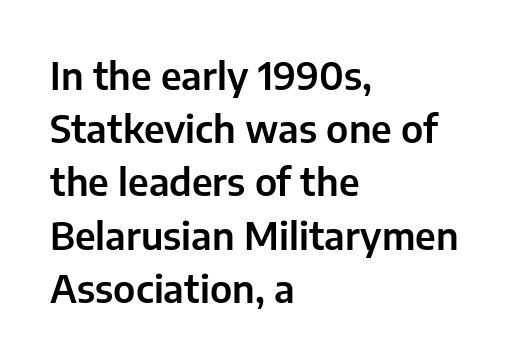
{"serif": "no", "italic": "no", "width": "normal", "stroke_contrast": "low", "x_height": "medium", "monospaced": "no", "underline": "no", "align": "left", "line_spacing": "normal", "line_spacing_ratio": 1.4, "letter_spacing": "normal", "letter_spacing_em": 0.0, "glyph_px": 38}
